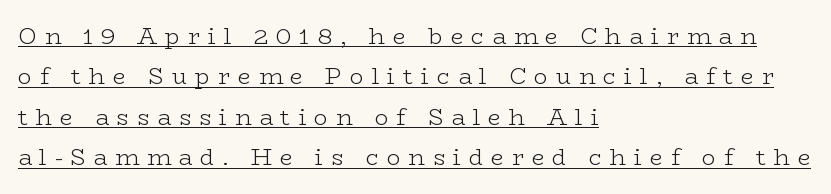
How are the letters spaced? Widely, with obvious added tracking. The strokes carry an ordinary text weight at most. Compared with a centered layout, this one pins lines to the left instead. Nope, not italic — everything's standing straight. Looks like someone drew a line under every word here.
